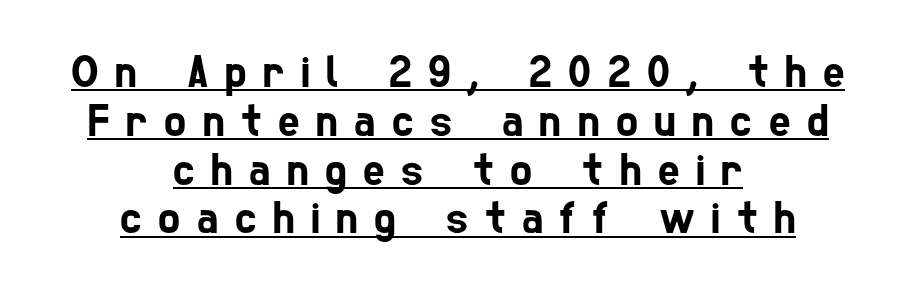
The image shows 46 px condensed sans-serif type; set centered, tight line spacing (1.06x), unusually wide letter spacing (+0.36 em), underlined; low stroke contrast and a medium x-height.
